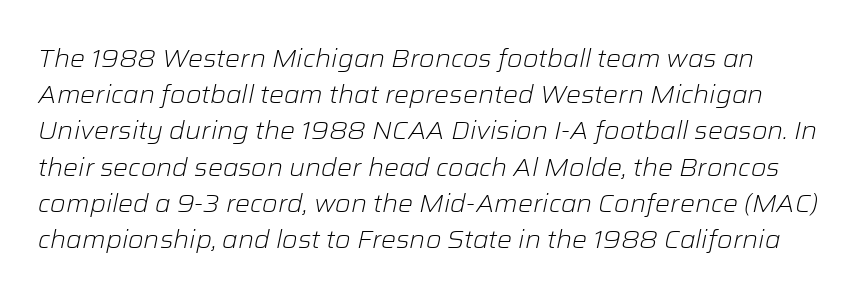
The image shows 25 px text type, italic (leaning right); set normal line spacing (1.45x), normal letter spacing, not underlined.
